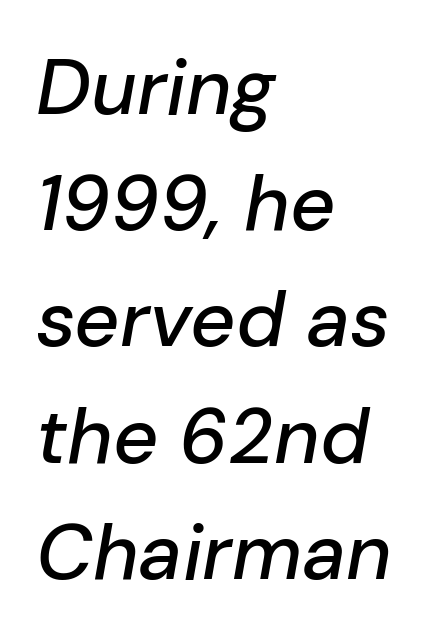
{"italic": "yes", "lean": "right", "slant_degrees": 10, "width": "normal", "stroke_contrast": "low", "x_height": "medium", "monospaced": "no", "underline": "no", "align": "left", "line_spacing": "normal", "line_spacing_ratio": 1.49, "letter_spacing": "normal", "letter_spacing_em": 0.0, "glyph_px": 78}
